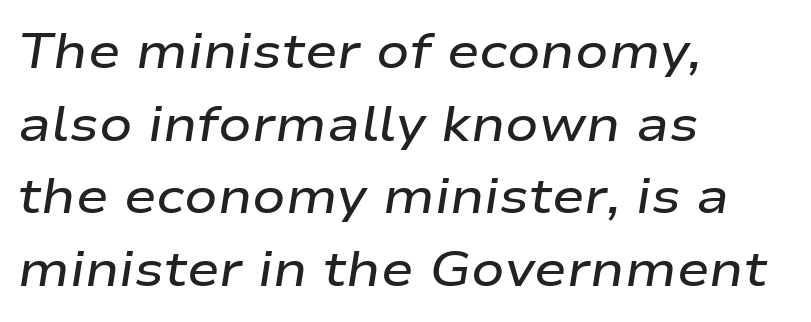
Moderately thickened strokes mark this as semibold type. The specimen omits any rule beneath the text block's lines. The vertical gap from one line to the next is medium. A classic flush-left, rag-right setting is used for this passage.
